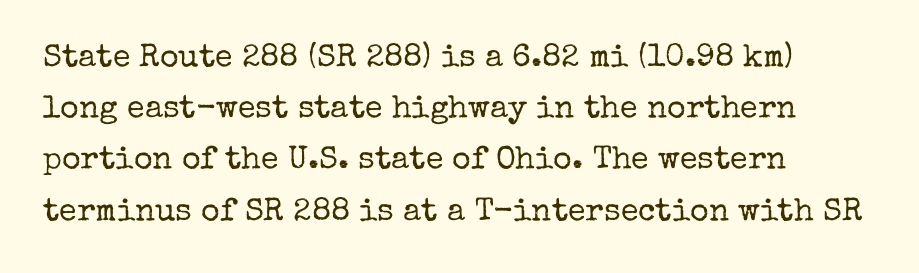
The image shows 32 px regular-weight serif type, upright; set left-aligned, normal line spacing (1.6x), normal letter spacing, not underlined; low stroke contrast and a medium x-height.
